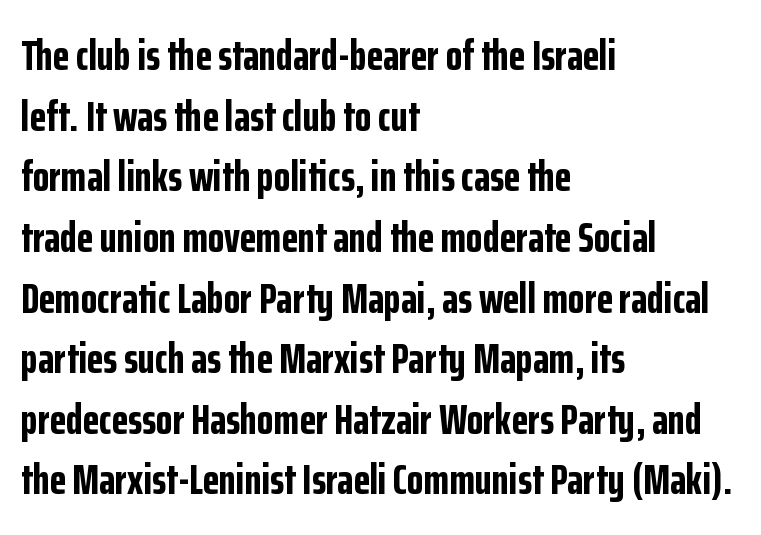
Q: Is the text bold? A: Yes.
Q: Is the text italic (slanted)? A: No, it is upright.
Q: Is the typeface a serif or a sans-serif typeface? A: Sans-serif.
Q: Is the text underlined? A: No.
Q: How is the paragraph aligned? A: Left-aligned.
Q: Is the spacing between letters normal or unusually wide? A: Normal.
Q: Is the spacing between lines tight, normal or loose? A: Normal.
Q: Width (condensed, normal, or wide)? A: Condensed.
Q: Stroke contrast? A: Low.
Q: x-height? A: Medium.
Q: Monospaced? A: No.
